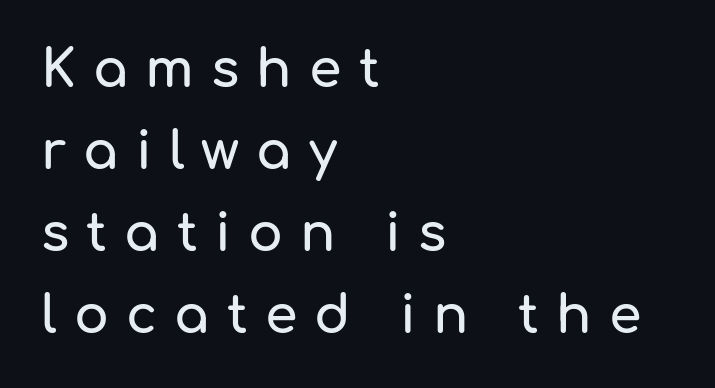
Q: Is the text italic (slanted)? A: No, it is upright.
Q: Is the typeface a serif or a sans-serif typeface? A: Sans-serif.
Q: Is the text underlined? A: No.
Q: How is the paragraph aligned? A: Left-aligned.
Q: Is the spacing between letters normal or unusually wide? A: Unusually wide.
Q: Is the spacing between lines tight, normal or loose? A: Normal.
Q: Width (condensed, normal, or wide)? A: Normal.
Q: Stroke contrast? A: Low.
Q: x-height? A: Medium.
Q: Monospaced? A: No.
